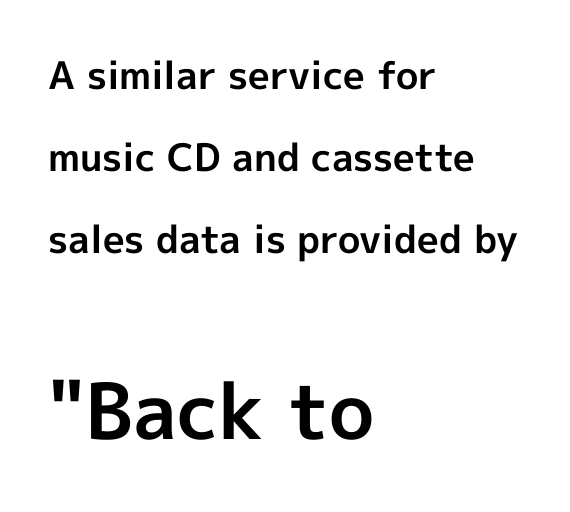
Q: Is the text bold? A: Yes.
Q: Is the text italic (slanted)? A: No, it is upright.
Q: Is the typeface a serif or a sans-serif typeface? A: Sans-serif.
Q: Is the text underlined? A: No.
Q: How is the paragraph aligned? A: Left-aligned.
Q: Is the spacing between letters normal or unusually wide? A: Normal.
Q: Is the spacing between lines tight, normal or loose? A: Loose.
Q: Which block of text is set in a larger size, the first (top) or the second (bottom)? A: The second (bottom) one.
Q: Width (condensed, normal, or wide)? A: Normal.
Q: x-height? A: Medium.
Q: Monospaced? A: No.
